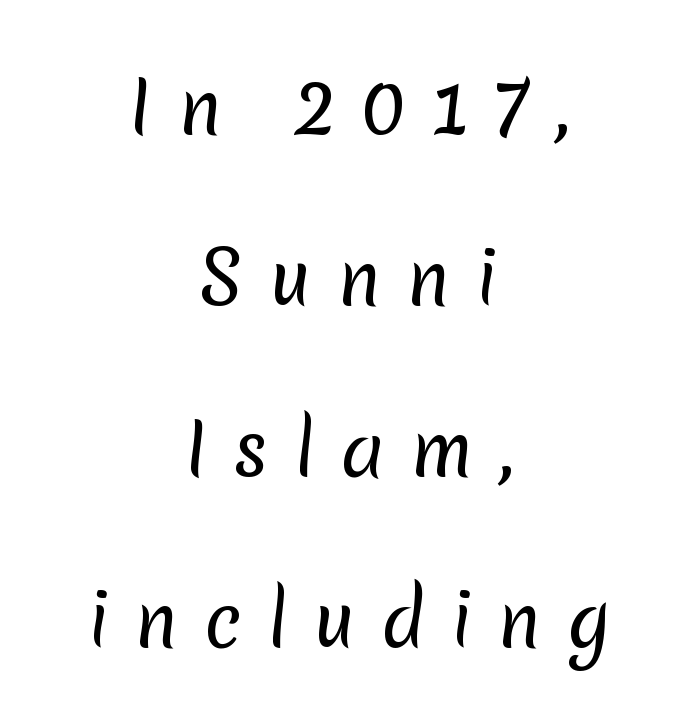
Anything drawn beneath the words? Only blank space. The rag falls on both sides of this text block equally. The letters look calm and open, with moderate or lighter stems. No feet cap the strokes, marking this as sans-serif type. Display-style spreading of the glyphs; the letterfit is very open. Interline gaps are noticeably wide in this sample.
